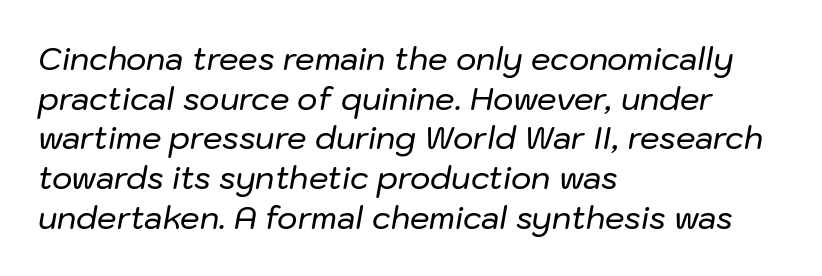
The image shows 31 px text type, italic (leaning right); set left-aligned, normal line spacing (1.28x), normal letter spacing, not underlined; low stroke contrast and a medium x-height.
